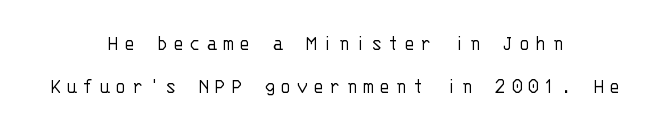
Q: Is the text bold? A: No.
Q: Is the text italic (slanted)? A: No, it is upright.
Q: Is the text underlined? A: No.
Q: How is the paragraph aligned? A: Centered.
Q: Is the spacing between letters normal or unusually wide? A: Unusually wide.
